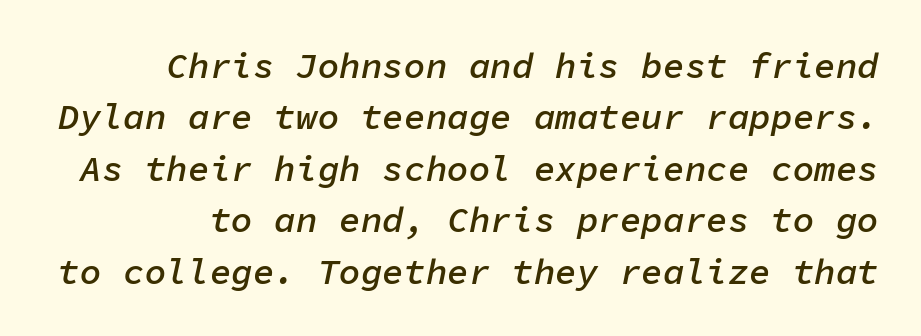
{"italic": "yes", "lean": "right", "slant_degrees": 11, "bold": "semi", "weight": "semibold", "width": "normal", "stroke_contrast": "low", "x_height": "medium", "monospaced": "yes", "underline": "no", "line_spacing": "normal", "line_spacing_ratio": 1.43, "letter_spacing": "normal", "letter_spacing_em": 0.0, "glyph_px": 36}
